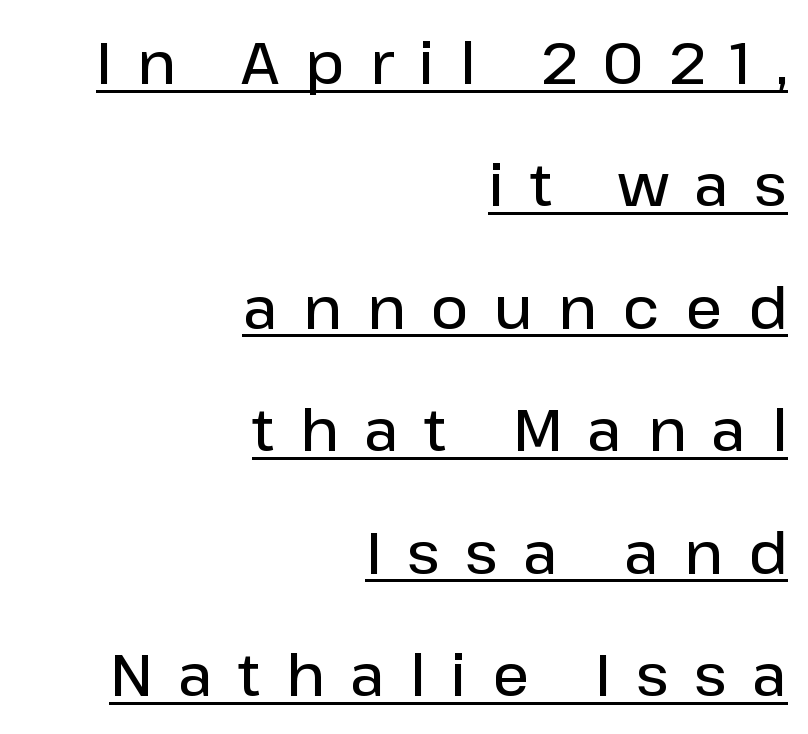
Tracking value appears strongly positive — letters spread wide. A continuous stroke trails under the words, as in a hyperlink. All the whitespace from short lines collects on the left. Is this a sans? Yes — the strokes have no serifs.
